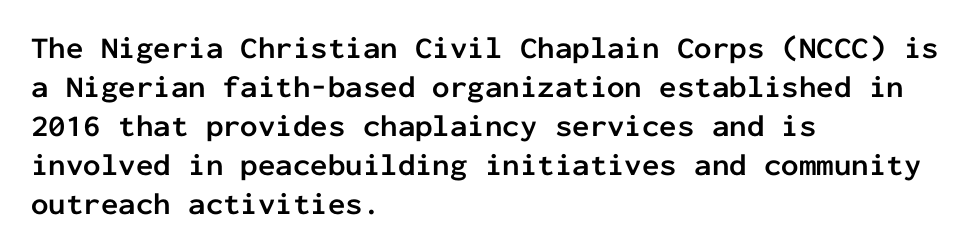
The font is running at its bold setting. Vertically, the passage feels balanced, rows spaced as you'd expect. The rendering shows plain stroke endings on the letterforms — a sans-serif design. Honestly, there is no underline to notice here at all. The letters march in equal steps, a hallmark of fixed-pitch type. Unlike italic type, these characters show no tilt at all.
